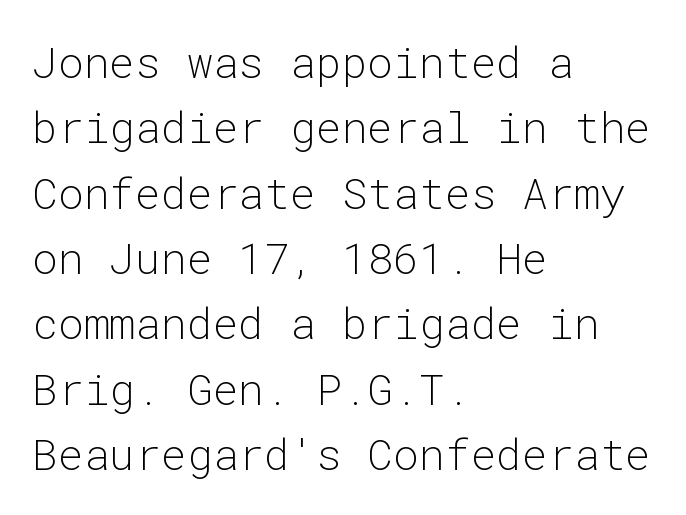
{"serif": "no", "italic": "no", "bold": "no", "weight": "light", "width": "normal", "stroke_contrast": "low", "x_height": "medium", "monospaced": "yes", "underline": "no", "align": "left", "line_spacing": "normal", "line_spacing_ratio": 1.52, "letter_spacing": "normal", "letter_spacing_em": 0.0, "glyph_px": 43}
